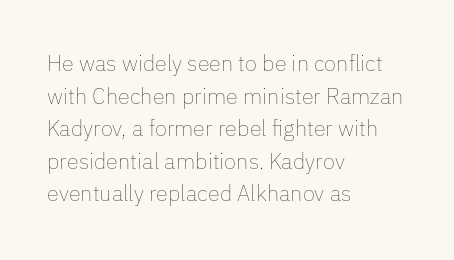
Q: Is the text bold? A: No.
Q: Is the text italic (slanted)? A: No, it is upright.
Q: Is the text underlined? A: No.
Q: How is the paragraph aligned? A: Left-aligned.
Q: Is the spacing between letters normal or unusually wide? A: Normal.
Q: Is the spacing between lines tight, normal or loose? A: Normal.
